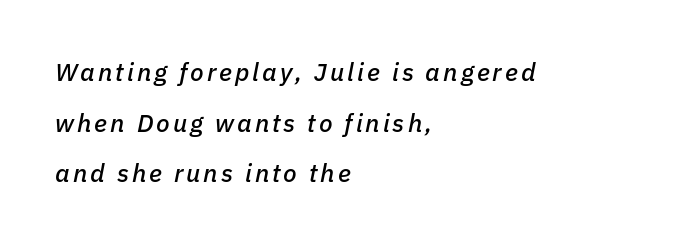
The image shows 25 px text type, italic (leaning right); set left-aligned, loose line spacing (2.03x), not underlined.
